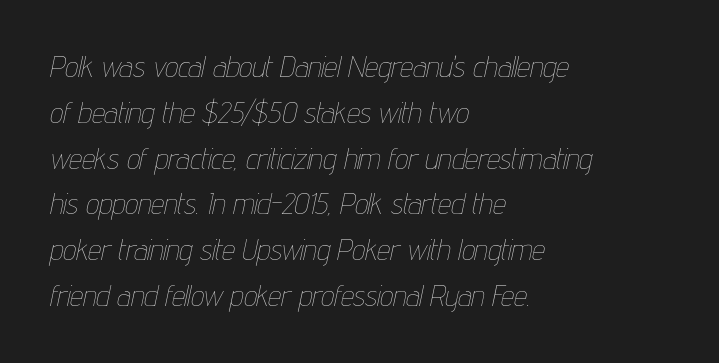
The image shows 29 px thin, condensed type, italic (leaning right); set left-aligned, normal line spacing (1.58x), normal letter spacing, not underlined; low stroke contrast and a medium x-height.
